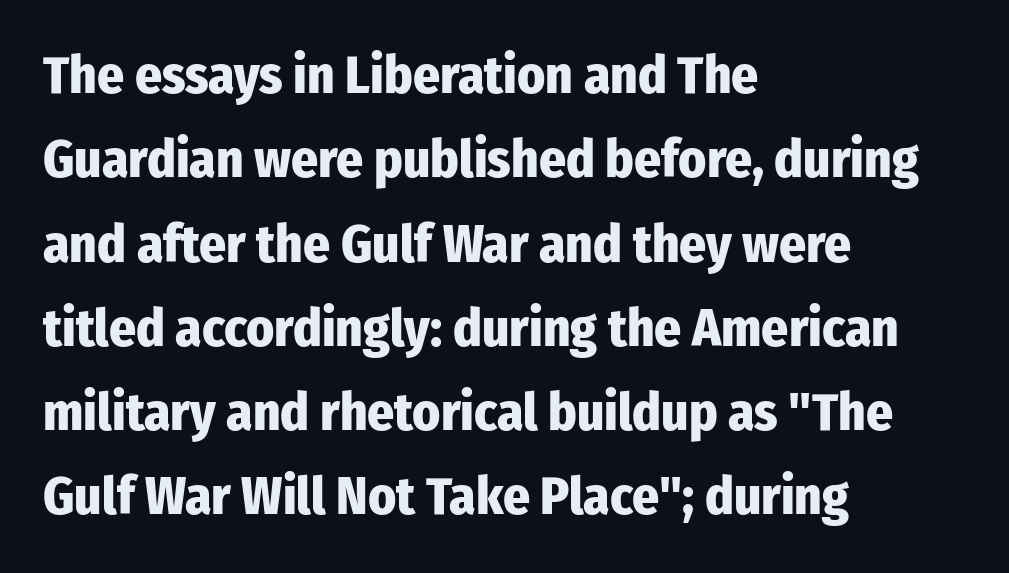
Q: Is the text bold? A: Yes.
Q: Is the text italic (slanted)? A: No, it is upright.
Q: Is the typeface a serif or a sans-serif typeface? A: Sans-serif.
Q: Is the text underlined? A: No.
Q: How is the paragraph aligned? A: Left-aligned.
Q: Is the spacing between letters normal or unusually wide? A: Normal.
Q: Is the spacing between lines tight, normal or loose? A: Normal.
Q: Width (condensed, normal, or wide)? A: Condensed.
Q: Stroke contrast? A: Low.
Q: x-height? A: Medium.
Q: Monospaced? A: No.
